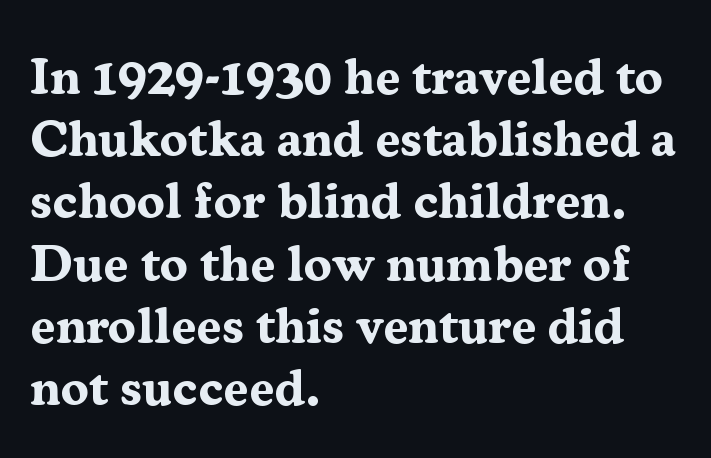
Q: Is the text bold? A: Yes.
Q: Is the text italic (slanted)? A: No, it is upright.
Q: Is the typeface a serif or a sans-serif typeface? A: Serif.
Q: Is the text underlined? A: No.
Q: How is the paragraph aligned? A: Left-aligned.
Q: Is the spacing between letters normal or unusually wide? A: Normal.
Q: Width (condensed, normal, or wide)? A: Normal.
Q: Stroke contrast? A: Medium.
Q: x-height? A: Medium.
Q: Monospaced? A: No.
